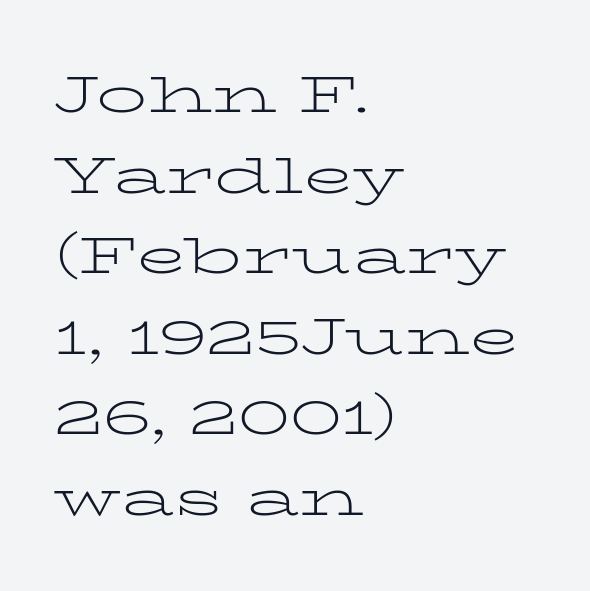
Q: Is the text bold? A: No.
Q: Is the text italic (slanted)? A: No, it is upright.
Q: Is the typeface a serif or a sans-serif typeface? A: Serif.
Q: Is the text underlined? A: No.
Q: How is the paragraph aligned? A: Left-aligned.
Q: Is the spacing between letters normal or unusually wide? A: Normal.
Q: Is the spacing between lines tight, normal or loose? A: Normal.
Q: Width (condensed, normal, or wide)? A: Wide.
Q: Stroke contrast? A: Low.
Q: x-height? A: Medium.
Q: Monospaced? A: No.
